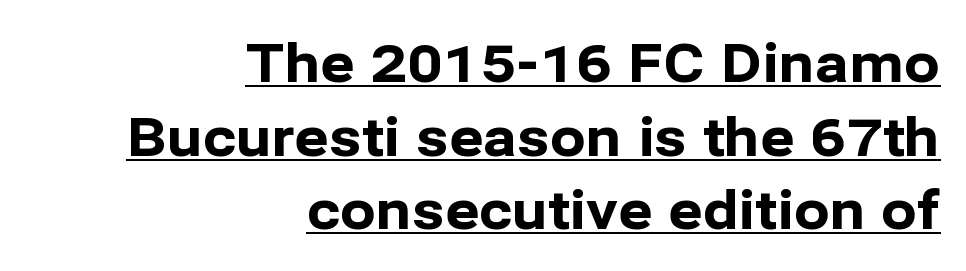
Underline: present. Do the letters lean? They stand straight. Caption: standard tracking, unaltered. These lines are rendered in a variable-pitch font. Summary of vertical rhythm: regular, with standard interline spacing.
